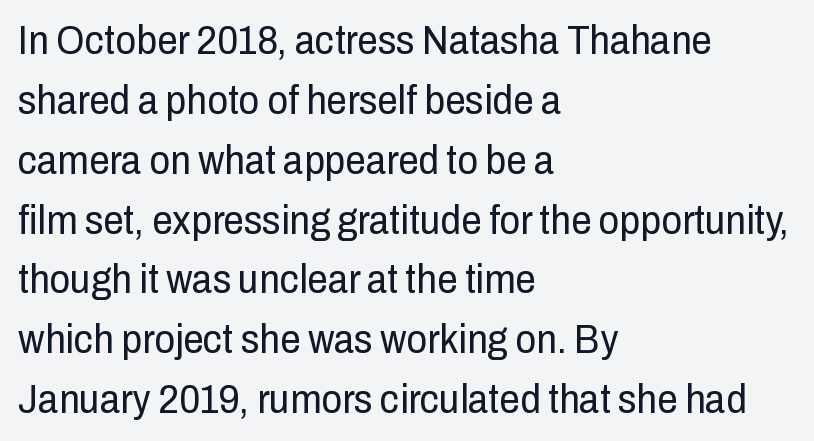
Each new line begins a customary step beneath the previous one. The foot of each line stays bare and open. Compared with a centered layout, this one pins lines to the left instead. Unlike italic type, these characters show no tilt at all. On a weight scale, this lands at 450 or below.
